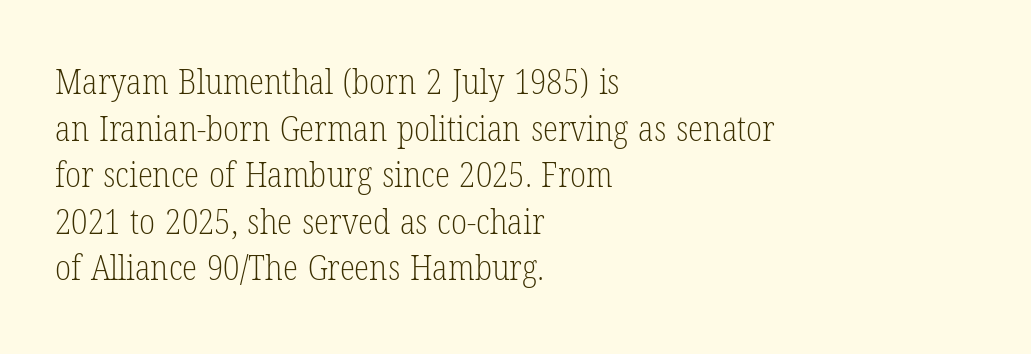
Q: Is the text bold? A: No.
Q: Is the text italic (slanted)? A: No, it is upright.
Q: Is the typeface a serif or a sans-serif typeface? A: Serif.
Q: Is the text underlined? A: No.
Q: How is the paragraph aligned? A: Left-aligned.
Q: Is the spacing between letters normal or unusually wide? A: Normal.
Q: Is the spacing between lines tight, normal or loose? A: Normal.
Q: Width (condensed, normal, or wide)? A: Condensed.
Q: Stroke contrast? A: Low.
Q: x-height? A: Medium.
Q: Monospaced? A: No.
